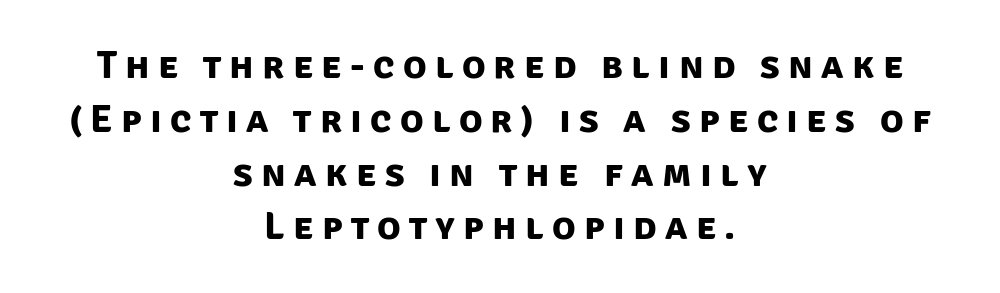
{"serif": "no", "bold": "yes", "weight": "bold", "width": "normal", "stroke_contrast": "low", "x_height": "large", "monospaced": "no", "underline": "no", "align": "center", "line_spacing": "normal", "line_spacing_ratio": 1.38, "letter_spacing": "wide", "letter_spacing_em": 0.21, "glyph_px": 39}
